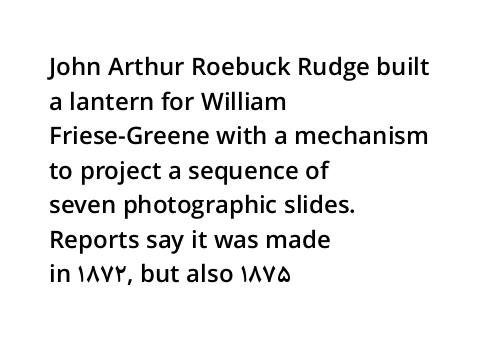
The image shows 24 px text type, upright; set left-aligned, normal line spacing (1.44x), normal letter spacing, not underlined.
